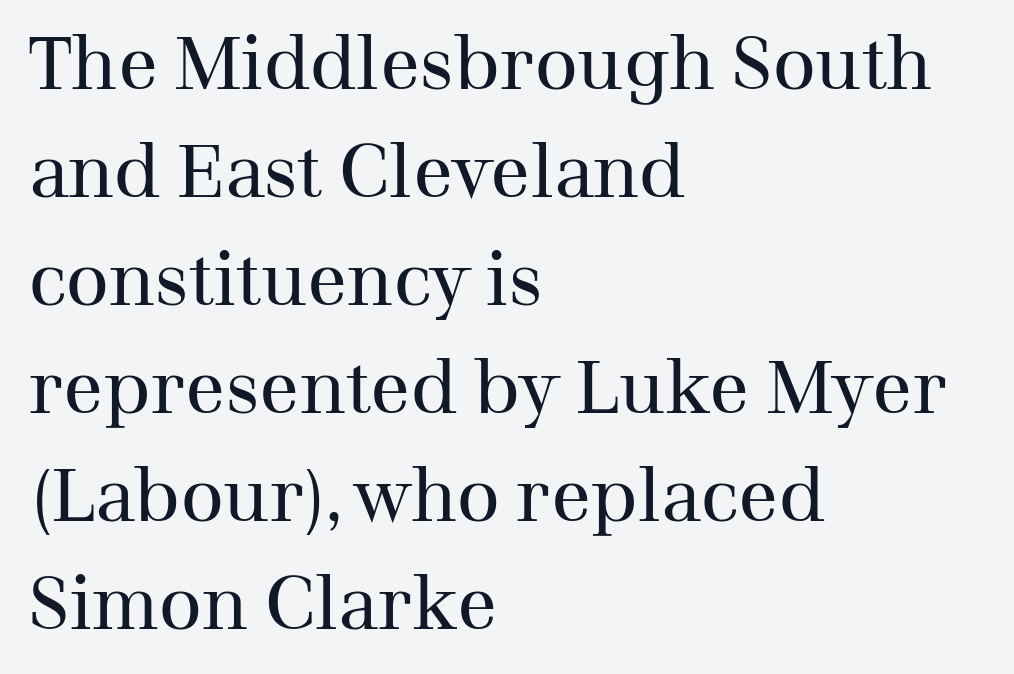
{"serif": "yes", "italic": "no", "bold": "no", "weight": "regular", "width": "normal", "stroke_contrast": "medium", "x_height": "medium", "monospaced": "no", "underline": "no", "align": "left", "line_spacing": "normal", "line_spacing_ratio": 1.46, "letter_spacing": "normal", "letter_spacing_em": 0.0, "glyph_px": 74}
